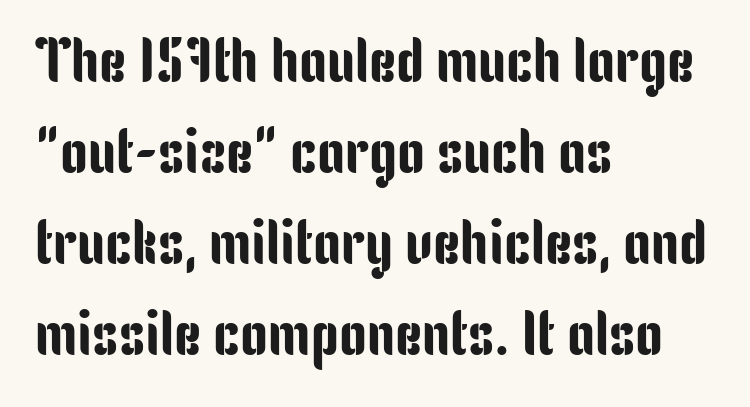
Q: Is the text italic (slanted)? A: No, it is upright.
Q: Is the typeface a serif or a sans-serif typeface? A: Sans-serif.
Q: Is the text underlined? A: No.
Q: How is the paragraph aligned? A: Left-aligned.
Q: Is the spacing between letters normal or unusually wide? A: Normal.
Q: Is the spacing between lines tight, normal or loose? A: Normal.
Q: Width (condensed, normal, or wide)? A: Condensed.
Q: Stroke contrast? A: Low.
Q: x-height? A: Medium.
Q: Monospaced? A: No.
